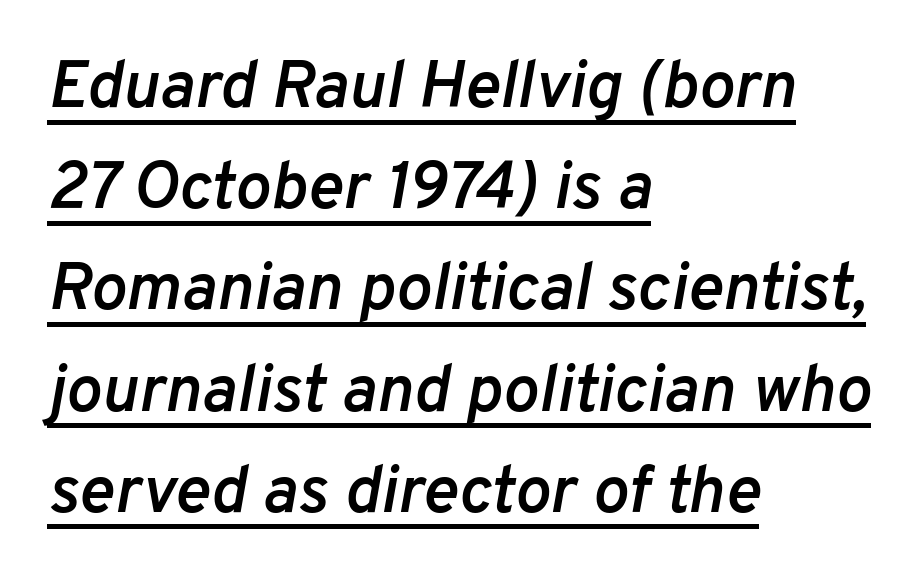
The image shows 67 px semibold type, italic (leaning right); set left-aligned, normal line spacing (1.51x), normal letter spacing, underlined; low stroke contrast and a medium x-height.
